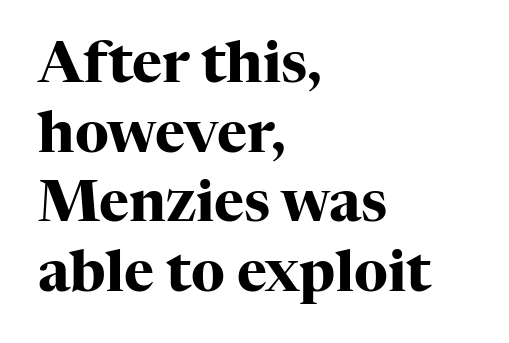
Q: Is the text bold? A: Yes.
Q: Is the text italic (slanted)? A: No, it is upright.
Q: Is the typeface a serif or a sans-serif typeface? A: Serif.
Q: Is the text underlined? A: No.
Q: How is the paragraph aligned? A: Left-aligned.
Q: Is the spacing between letters normal or unusually wide? A: Normal.
Q: Width (condensed, normal, or wide)? A: Normal.
Q: Stroke contrast? A: High.
Q: x-height? A: Medium.
Q: Monospaced? A: No.
